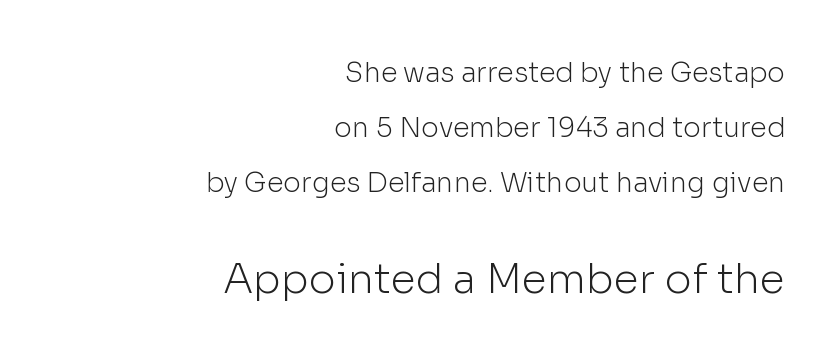
Q: Is the text bold? A: No.
Q: Is the text italic (slanted)? A: No, it is upright.
Q: Is the typeface a serif or a sans-serif typeface? A: Sans-serif.
Q: Is the text underlined? A: No.
Q: How is the paragraph aligned? A: Right-aligned.
Q: Is the spacing between letters normal or unusually wide? A: Normal.
Q: Is the spacing between lines tight, normal or loose? A: Loose.
Q: Which block of text is set in a larger size, the first (top) or the second (bottom)? A: The second (bottom) one.
Q: Width (condensed, normal, or wide)? A: Normal.
Q: Stroke contrast? A: Low.
Q: x-height? A: Medium.
Q: Monospaced? A: No.
